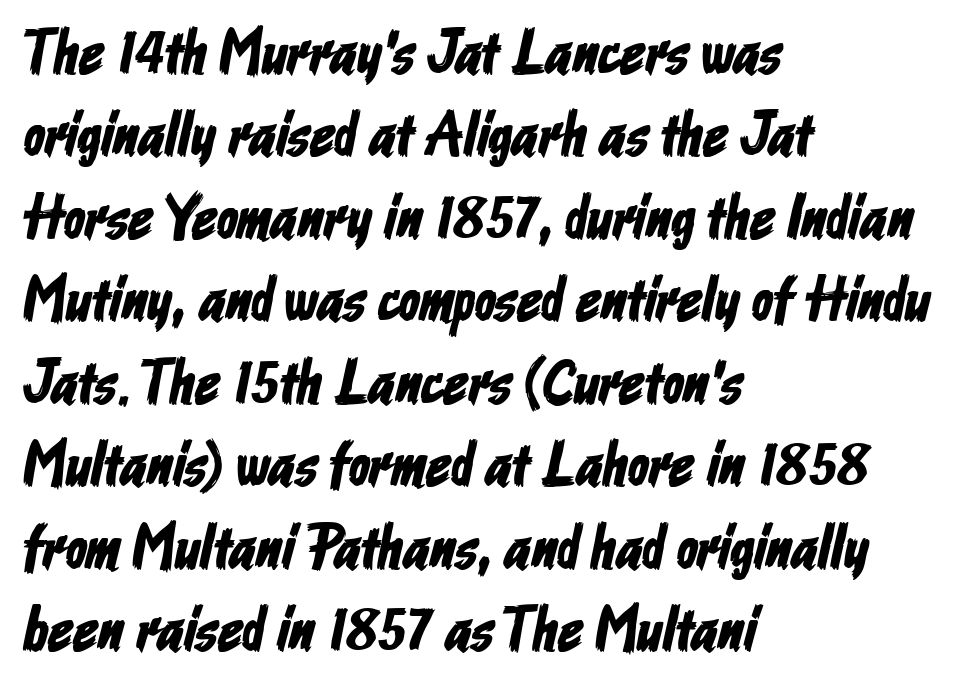
{"serif": "no", "width": "condensed", "stroke_contrast": "low", "x_height": "medium", "monospaced": "no", "underline": "no", "align": "left", "line_spacing": "normal", "line_spacing_ratio": 1.33, "letter_spacing": "normal", "letter_spacing_em": 0.0, "glyph_px": 62}
